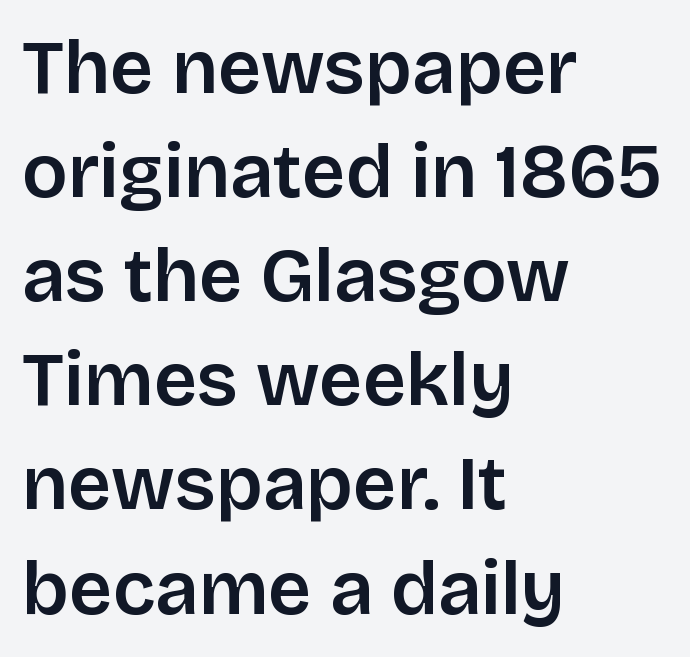
Q: Is the text italic (slanted)? A: No, it is upright.
Q: Is the typeface a serif or a sans-serif typeface? A: Sans-serif.
Q: Is the text underlined? A: No.
Q: How is the paragraph aligned? A: Left-aligned.
Q: Is the spacing between letters normal or unusually wide? A: Normal.
Q: Is the spacing between lines tight, normal or loose? A: Normal.
Q: Width (condensed, normal, or wide)? A: Normal.
Q: Stroke contrast? A: Low.
Q: x-height? A: Large.
Q: Monospaced? A: No.
